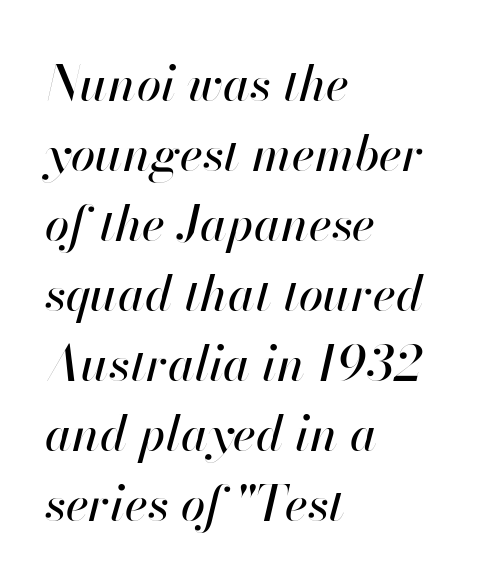
Is the letter spacing exaggerated? No — it looks like the ordinary default. Notice how the passage keeps a crisp vertical edge on the left only. Vertically, the passage feels balanced, rows spaced as you'd expect. The space beneath each line is pristine and unruled.
